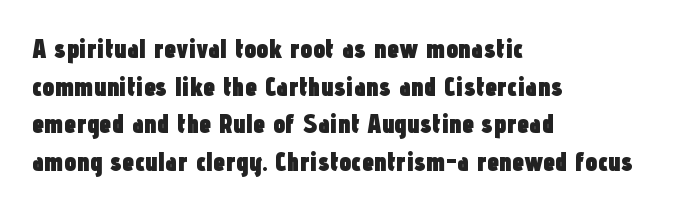
{"italic": "no", "bold": "yes", "underline": "no", "align": "left", "line_spacing": "normal", "line_spacing_ratio": 1.39, "letter_spacing": "normal", "letter_spacing_em": 0.0, "glyph_px": 27}
